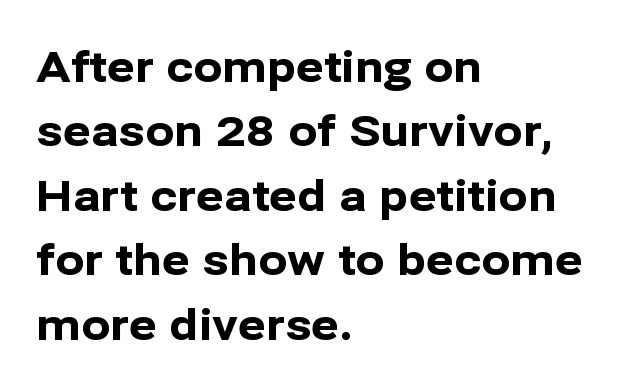
The image shows 43 px bold sans-serif type, upright; set left-aligned, normal line spacing (1.5x), normal letter spacing, not underlined; low stroke contrast and a medium x-height.
